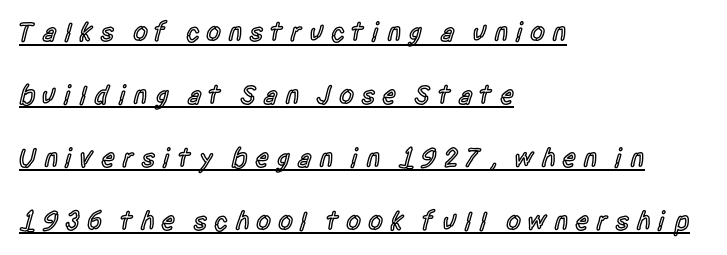
The image shows 27 px text type; set left-aligned, loose line spacing (2.33x), unusually wide letter spacing (+0.24 em), underlined.
